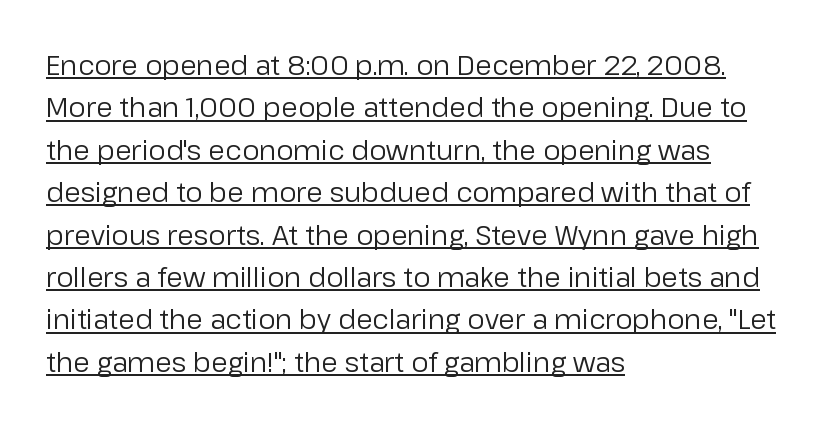
{"italic": "no", "bold": "no", "underline": "yes", "align": "left", "line_spacing": "normal", "line_spacing_ratio": 1.57, "letter_spacing": "normal", "letter_spacing_em": 0.0, "glyph_px": 27}
